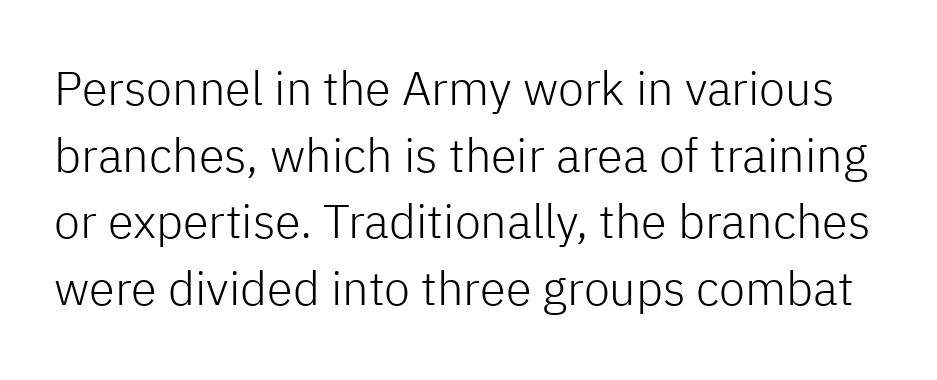
Designer's note — italics off, roman on. The font family rendered here belongs to the sans-serif group. Vertically, the passage feels balanced, rows spaced as you'd expect. Decoration check: the copy has no underline.
